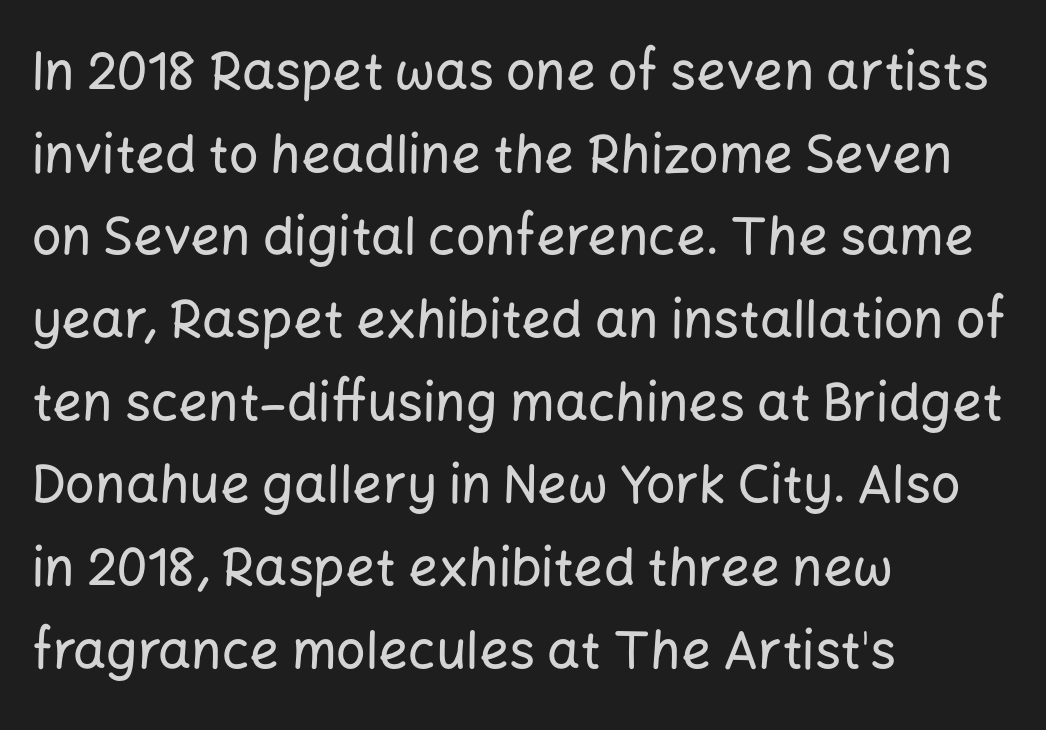
No feet cap the strokes, marking this as sans-serif type. Beneath every word, the page is bare. One-word summary of the alignment: left. Short note: letters normally spaced. How would I describe the line gaps? Plain and ordinary.
